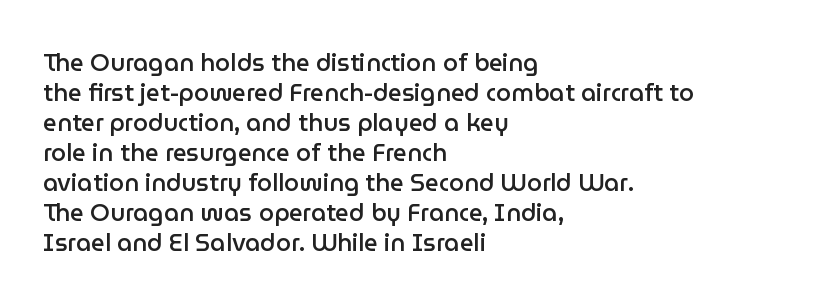
The image shows 24 px text type, upright; set left-aligned, normal line spacing (1.25x), normal letter spacing, not underlined.
